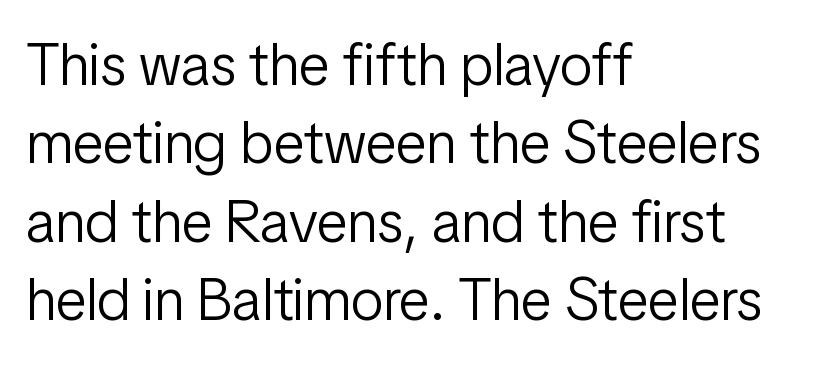
Every row of glyphs begins at an identical x-position on the left. The type is set solid horizontally, with unmodified tracking. Unmarked baselines from the first word to the last. Tall strokes in this sample are plumb rather than angled.
